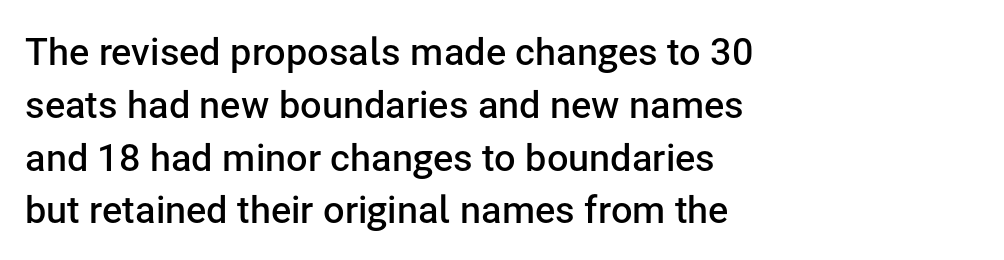
Here the designer chose a conventional face with non-uniform glyph widths. Interline gaps are of average width in this sample. Check under the words: just untouched page. Typeset ragged right — the left edge is the straight one. Observe the ordinary spacing: letters are neighbours, not strangers.
